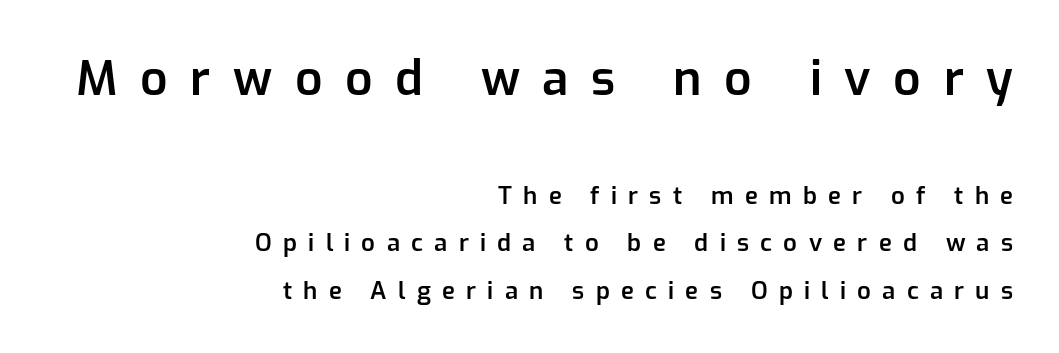
{"serif": "no", "italic": "no", "bold": "semi", "weight": "semibold", "width": "normal", "stroke_contrast": "low", "x_height": "medium", "monospaced": "no", "underline": "no", "align": "right", "line_spacing": "loose", "line_spacing_ratio": 1.97, "letter_spacing": "wide", "letter_spacing_em": 0.47, "larger_block": "first", "size_ratio": 2.0, "glyph_px": 48}
